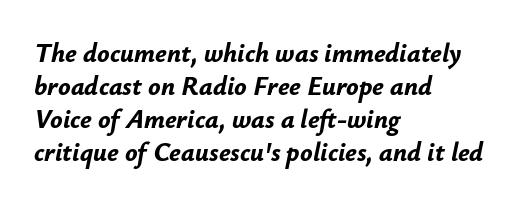
The image shows 26 px bold type, italic (leaning right); set left-aligned, normal line spacing (1.27x), normal letter spacing, not underlined.
